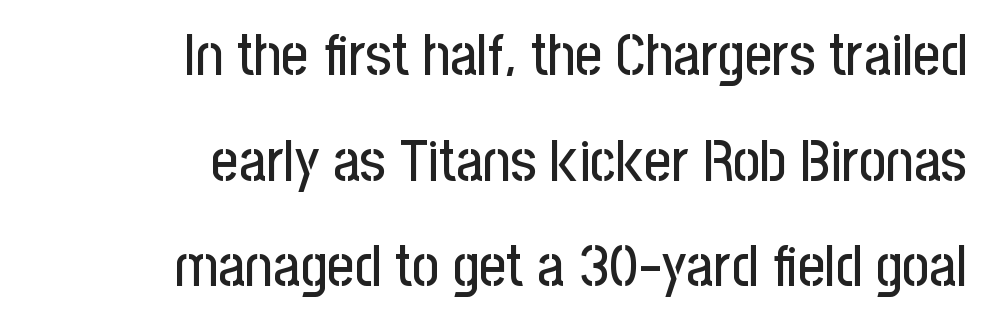
These lines are rendered in a variable-pitch font. The lettering stays uniformly vertical, giving the passage a roman look. The characters display no serif detailing; their extremities are plain. The tracking reads as untouched default to a designer's eye. Horizontally, the lines are justified to the trailing edge only.
